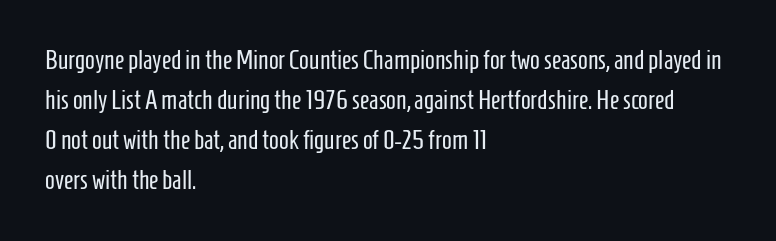
Q: Is the text bold? A: No.
Q: Is the text italic (slanted)? A: No, it is upright.
Q: Is the text underlined? A: No.
Q: How is the paragraph aligned? A: Left-aligned.
Q: Is the spacing between letters normal or unusually wide? A: Normal.
Q: Is the spacing between lines tight, normal or loose? A: Normal.
